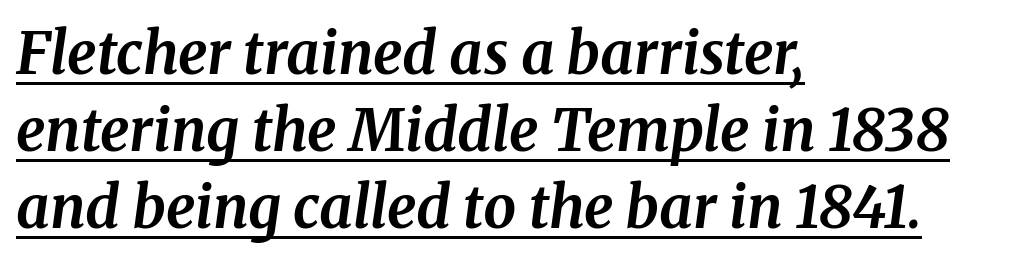
The image shows 58 px bold serif type, italic (leaning right); set left-aligned, normal line spacing (1.33x), normal letter spacing, underlined; medium stroke contrast and a medium x-height.
